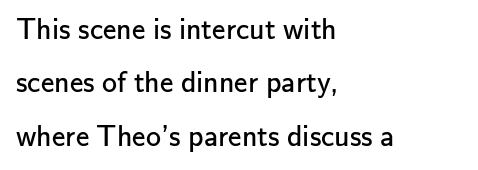
{"serif": "no", "italic": "no", "bold": "no", "weight": "regular", "width": "normal", "stroke_contrast": "low", "x_height": "small", "monospaced": "no", "underline": "no", "align": "left", "line_spacing_ratio": 1.78, "letter_spacing": "normal", "letter_spacing_em": 0.0, "glyph_px": 30}
